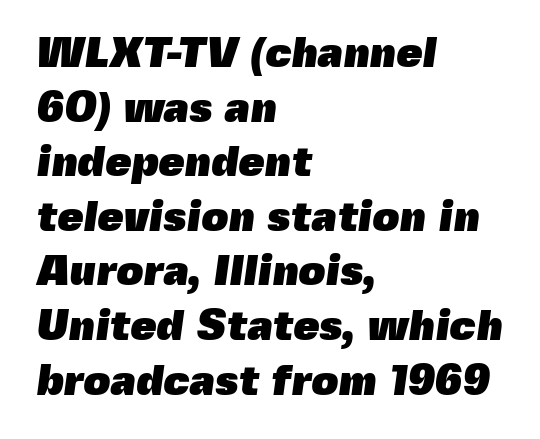
The image shows 42 px heavy sans-serif type; set left-aligned, normal line spacing (1.3x), normal letter spacing, not underlined; a medium x-height.
